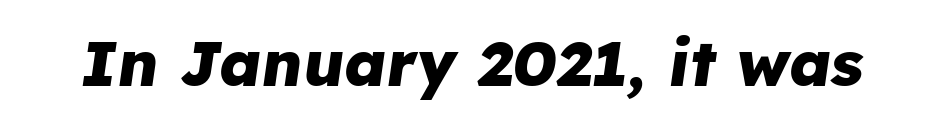
Q: Is the text bold? A: Yes.
Q: Is the text italic (slanted)? A: Yes, it leans right by about 8 degrees.
Q: Is the text underlined? A: No.
Q: Is the spacing between letters normal or unusually wide? A: Normal.
Q: Width (condensed, normal, or wide)? A: Normal.
Q: Stroke contrast? A: Low.
Q: x-height? A: Medium.
Q: Monospaced? A: No.
